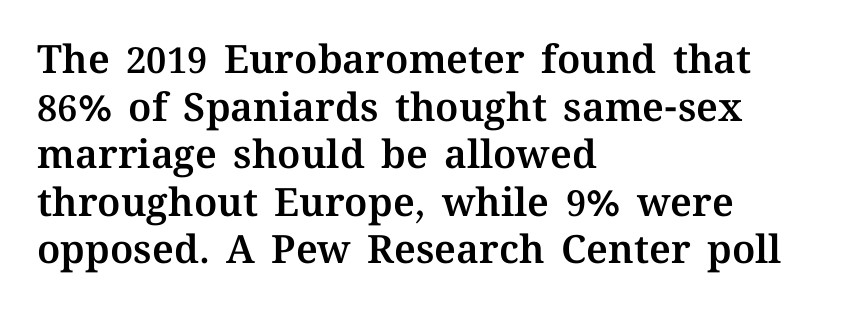
{"italic": "no", "width": "normal", "stroke_contrast": "medium", "x_height": "medium", "monospaced": "no", "underline": "no", "align": "left", "line_spacing_ratio": 1.22, "letter_spacing": "normal", "letter_spacing_em": 0.0, "glyph_px": 39}
